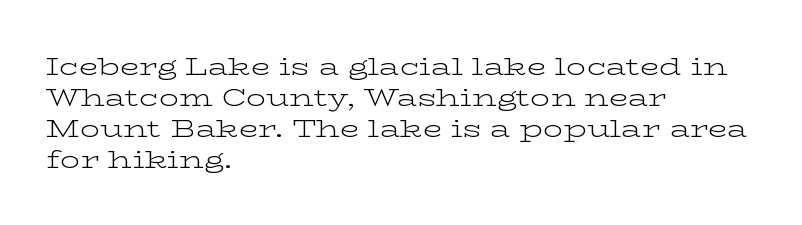
Q: Is the text bold? A: No.
Q: Is the text italic (slanted)? A: No, it is upright.
Q: Is the text underlined? A: No.
Q: How is the paragraph aligned? A: Left-aligned.
Q: Is the spacing between letters normal or unusually wide? A: Normal.
